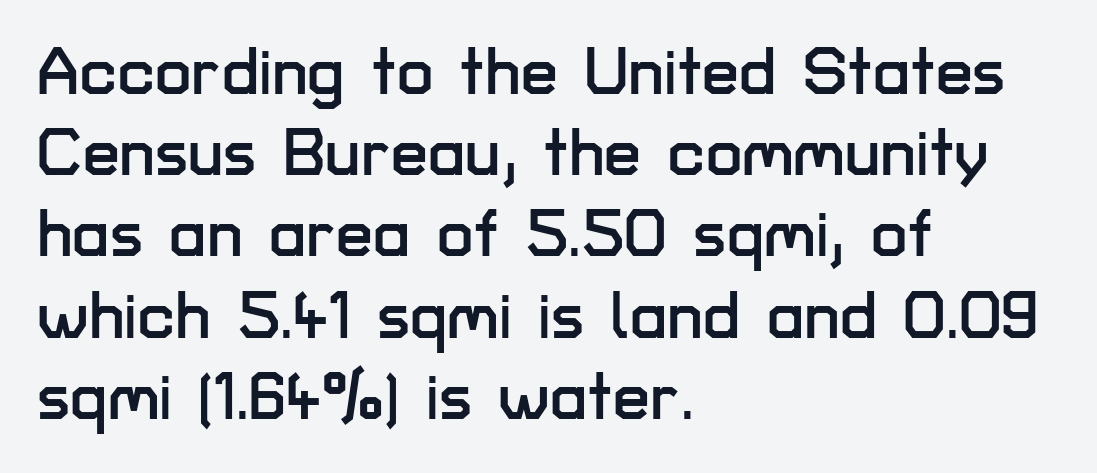
Q: Is the text italic (slanted)? A: No, it is upright.
Q: Is the typeface a serif or a sans-serif typeface? A: Sans-serif.
Q: Is the text underlined? A: No.
Q: How is the paragraph aligned? A: Left-aligned.
Q: Is the spacing between letters normal or unusually wide? A: Normal.
Q: Width (condensed, normal, or wide)? A: Normal.
Q: Stroke contrast? A: Low.
Q: x-height? A: Medium.
Q: Monospaced? A: No.
